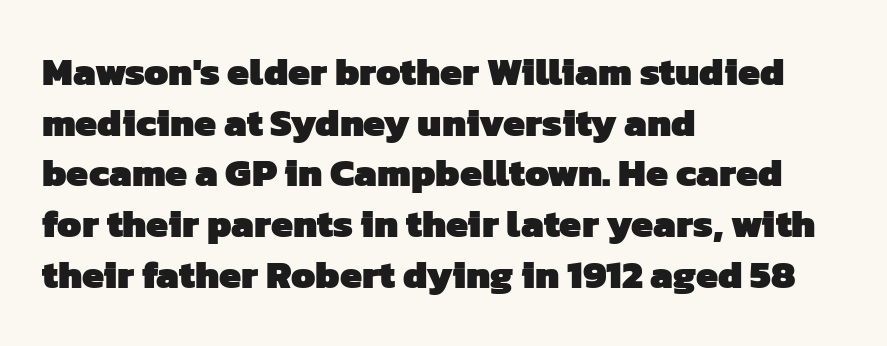
The image shows 39 px heavy sans-serif type; set left-aligned, normal line spacing (1.3x), normal letter spacing, not underlined; low stroke contrast and a medium x-height.
